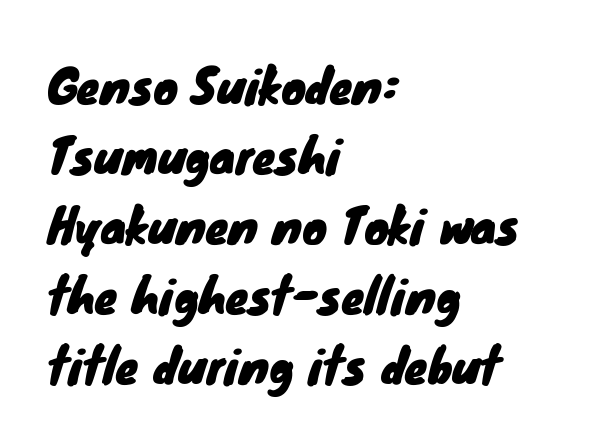
{"serif": "no", "width": "normal", "stroke_contrast": "low", "x_height": "small", "monospaced": "no", "underline": "no", "align": "left", "line_spacing": "normal", "line_spacing_ratio": 1.52, "letter_spacing": "normal", "letter_spacing_em": 0.0, "glyph_px": 46}
